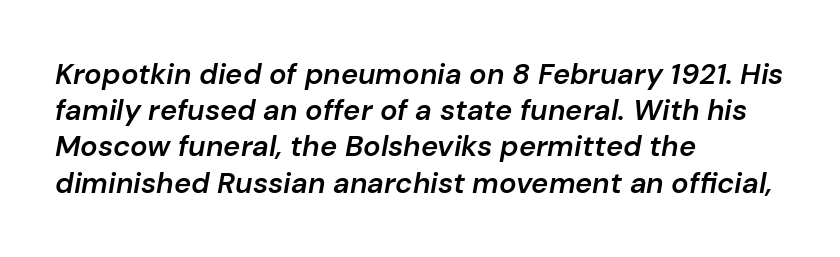
{"italic": "yes", "lean": "right", "slant_degrees": 10, "bold": "semi", "weight": "semibold", "width": "normal", "stroke_contrast": "low", "x_height": "medium", "monospaced": "no", "underline": "no", "align": "left", "line_spacing": "normal", "line_spacing_ratio": 1.25, "letter_spacing": "normal", "letter_spacing_em": 0.0, "glyph_px": 29}
